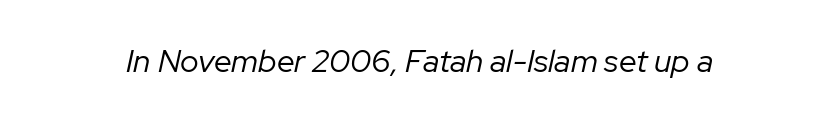
These lines keep a tight, regular rhythm from letter to letter. Note the varied advance widths — an 'i' is clearly narrower than an 'm'. The foot of each line stays bare and open. Quick note: italic.
